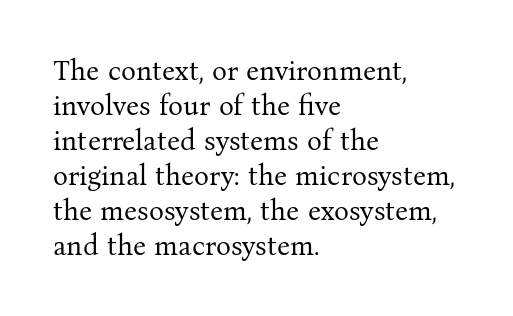
The font is comparable to plain body text, perhaps lighter. Each row of text sits above clean, open space. The tracking reads as untouched default to a designer's eye. A normal amount of white space separates one row of letters from the next. Line beginnings align vertically; line endings do not.
